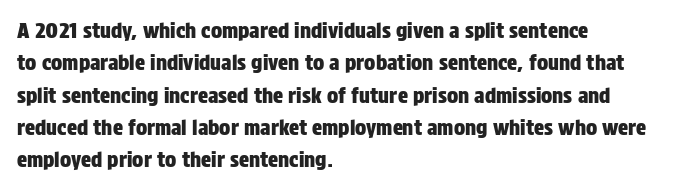
The image shows 21 px text type, upright; set left-aligned, normal line spacing (1.54x), normal letter spacing, not underlined.
